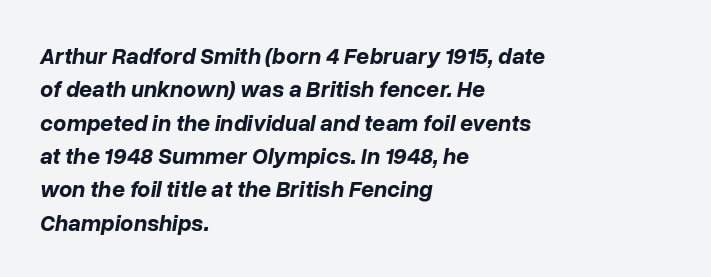
Q: Is the text bold? A: Yes.
Q: Is the text italic (slanted)? A: Yes, it leans right by about 10 degrees.
Q: Is the text underlined? A: No.
Q: How is the paragraph aligned? A: Left-aligned.
Q: Is the spacing between letters normal or unusually wide? A: Normal.
Q: Is the spacing between lines tight, normal or loose? A: Normal.
